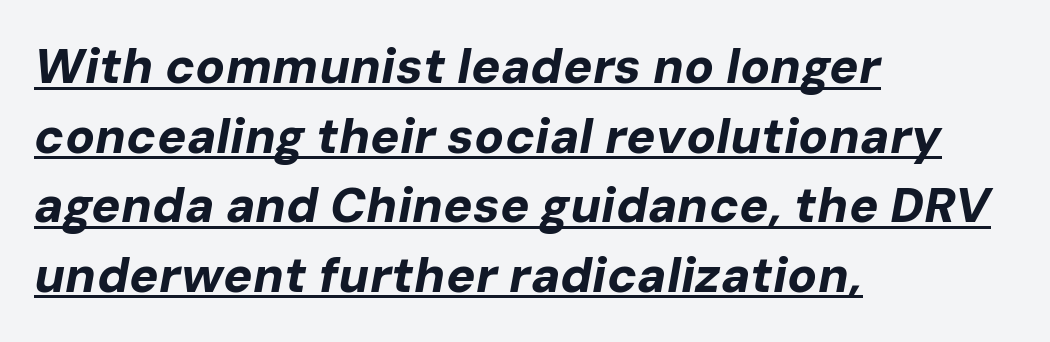
{"italic": "yes", "lean": "right", "slant_degrees": 10, "bold": "yes", "weight": "bold", "width": "normal", "stroke_contrast": "low", "x_height": "medium", "monospaced": "no", "underline": "yes", "align": "left", "line_spacing": "normal", "line_spacing_ratio": 1.42, "letter_spacing": "normal", "letter_spacing_em": 0.0, "glyph_px": 49}
